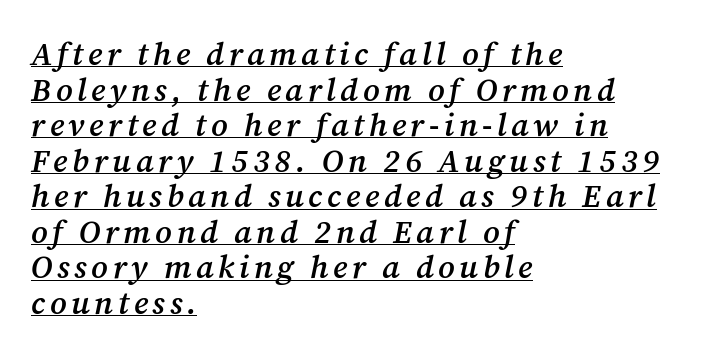
Q: Is the text bold? A: Semi-bold.
Q: Is the text italic (slanted)? A: Yes, it leans right by about 12 degrees.
Q: Is the typeface a serif or a sans-serif typeface? A: Serif.
Q: Is the text underlined? A: Yes.
Q: How is the paragraph aligned? A: Left-aligned.
Q: Is the spacing between lines tight, normal or loose? A: Tight.
Q: Width (condensed, normal, or wide)? A: Normal.
Q: Stroke contrast? A: Medium.
Q: x-height? A: Medium.
Q: Monospaced? A: No.
